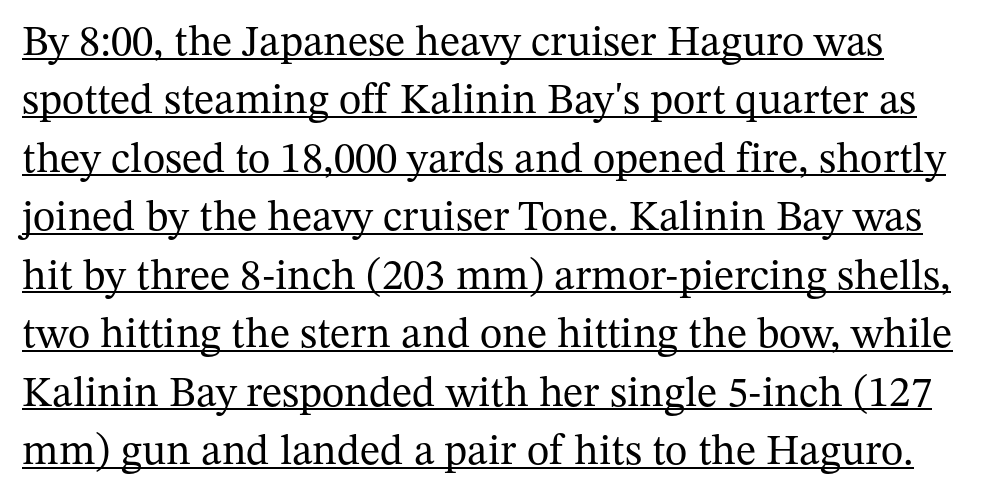
The image shows 43 px regular-weight serif type, upright; set normal line spacing (1.36x), normal letter spacing, underlined; medium stroke contrast and a medium x-height.
